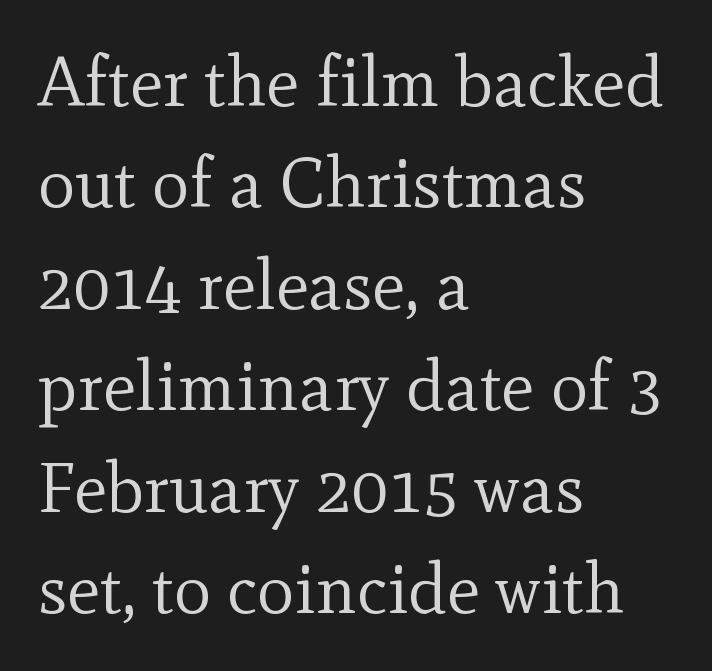
Q: Is the text bold? A: No.
Q: Is the text italic (slanted)? A: No, it is upright.
Q: Is the typeface a serif or a sans-serif typeface? A: Serif.
Q: Is the text underlined? A: No.
Q: How is the paragraph aligned? A: Left-aligned.
Q: Is the spacing between letters normal or unusually wide? A: Normal.
Q: Is the spacing between lines tight, normal or loose? A: Normal.
Q: Width (condensed, normal, or wide)? A: Normal.
Q: x-height? A: Small.
Q: Monospaced? A: No.
